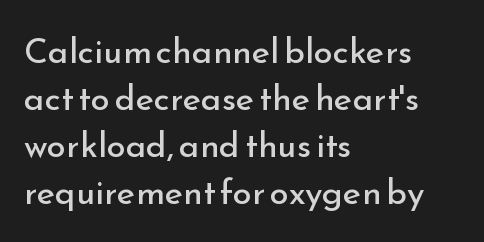
Q: Is the text bold? A: No.
Q: Is the text italic (slanted)? A: No, it is upright.
Q: Is the typeface a serif or a sans-serif typeface? A: Sans-serif.
Q: Is the text underlined? A: No.
Q: How is the paragraph aligned? A: Left-aligned.
Q: Is the spacing between letters normal or unusually wide? A: Normal.
Q: Is the spacing between lines tight, normal or loose? A: Normal.
Q: Width (condensed, normal, or wide)? A: Normal.
Q: Stroke contrast? A: Low.
Q: x-height? A: Small.
Q: Monospaced? A: No.
